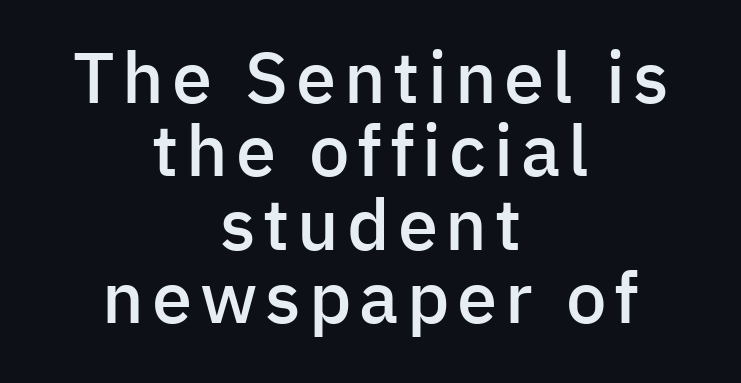
The image shows 72 px semibold sans-serif type, upright; set centered, tight line spacing (1.02x), not underlined; low stroke contrast and a medium x-height.
